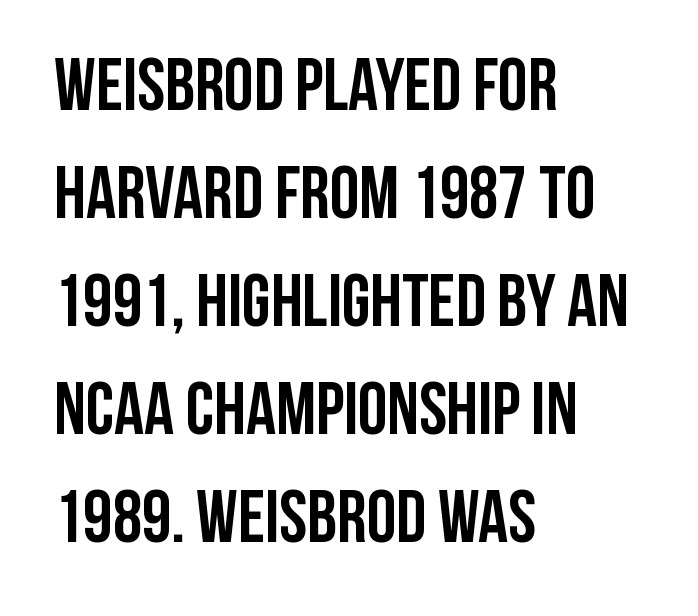
Students, observe: this is what conventionally led text looks like. To sum up the face: it is a sans, with no serifs. Note the varied advance widths — an 'i' is clearly narrower than an 'm'. Ordinary non-slanted type is in use.
